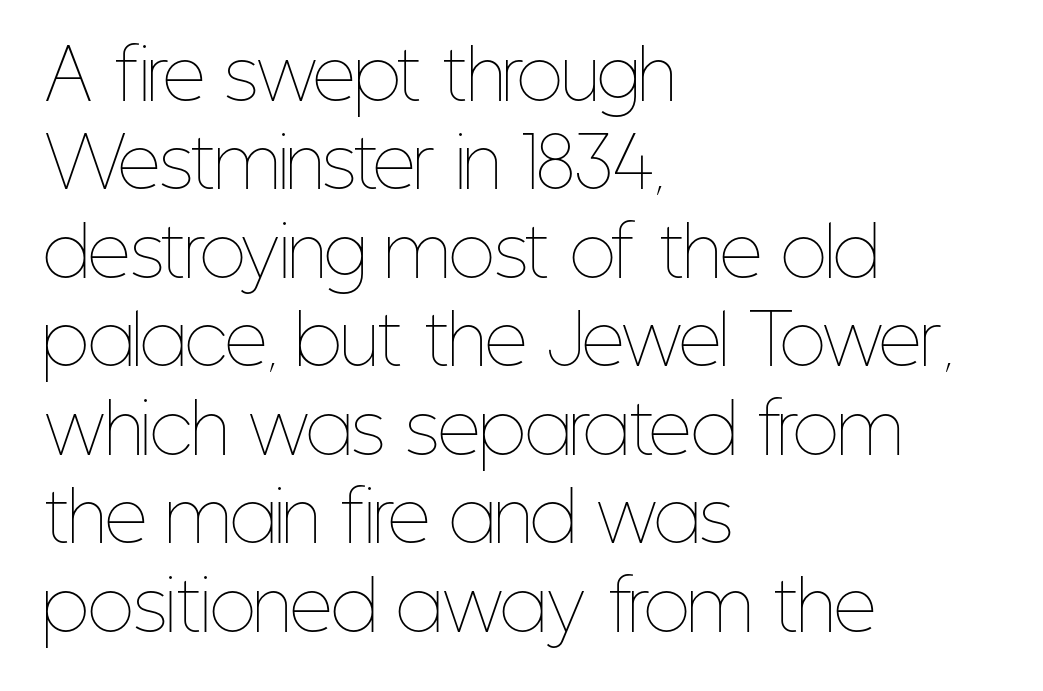
Short note: letters normally spaced. If you drew a line through each stem, it would be perfectly vertical. How would I describe the line gaps? Plain and ordinary. The words here are not underlined.
